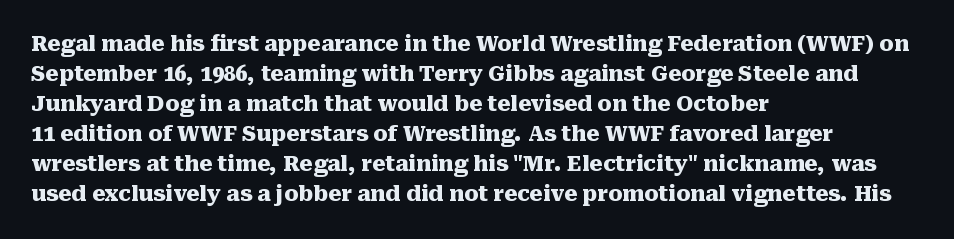
The image shows 21 px bold type, upright; set left-aligned, normal line spacing (1.43x), normal letter spacing, not underlined.
